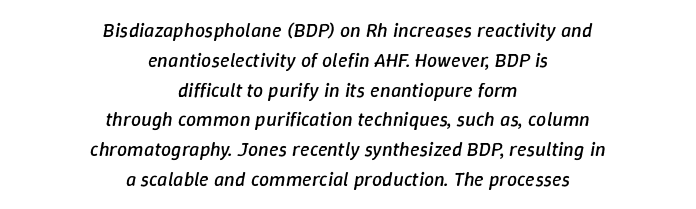
{"italic": "yes", "lean": "right", "slant_degrees": 9, "bold": "no", "underline": "no", "align": "center", "line_spacing": "normal", "line_spacing_ratio": 1.49, "letter_spacing": "normal", "letter_spacing_em": 0.0, "glyph_px": 20}
